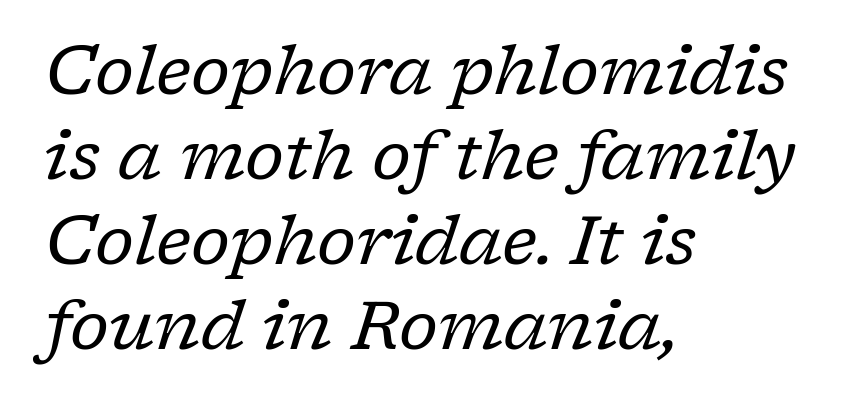
Q: Is the text bold? A: No.
Q: Is the text italic (slanted)? A: Yes, it leans right by about 17 degrees.
Q: Is the typeface a serif or a sans-serif typeface? A: Serif.
Q: Is the text underlined? A: No.
Q: How is the paragraph aligned? A: Left-aligned.
Q: Is the spacing between letters normal or unusually wide? A: Normal.
Q: Is the spacing between lines tight, normal or loose? A: Normal.
Q: Width (condensed, normal, or wide)? A: Normal.
Q: Stroke contrast? A: Low.
Q: x-height? A: Medium.
Q: Monospaced? A: No.
